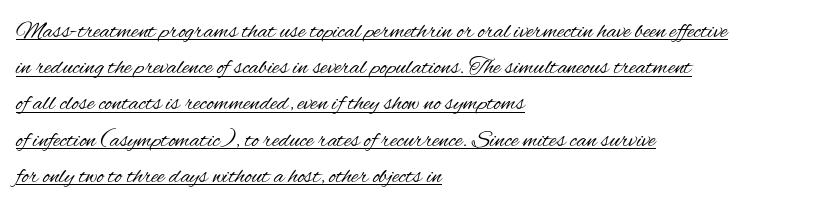
{"bold": "no", "underline": "yes", "align": "left", "line_spacing": "normal", "line_spacing_ratio": 1.51, "letter_spacing": "normal", "letter_spacing_em": 0.0, "glyph_px": 24}
